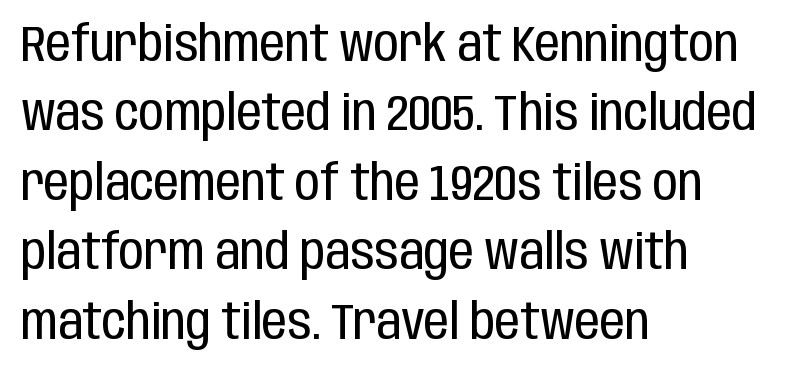
{"serif": "no", "italic": "no", "bold": "no", "weight": "regular", "width": "condensed", "stroke_contrast": "low", "x_height": "large", "monospaced": "no", "underline": "no", "align": "left", "line_spacing": "normal", "line_spacing_ratio": 1.39, "letter_spacing": "normal", "letter_spacing_em": 0.0, "glyph_px": 50}
